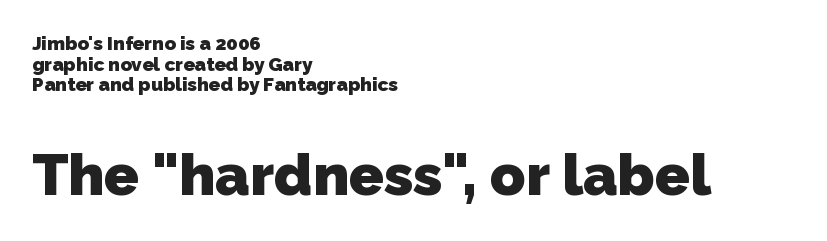
{"serif": "no", "bold": "yes", "weight": "heavy", "width": "normal", "stroke_contrast": "low", "x_height": "medium", "monospaced": "no", "underline": "no", "align": "left", "line_spacing": "tight", "line_spacing_ratio": 1.08, "letter_spacing": "normal", "letter_spacing_em": 0.0, "larger_block": "second", "size_ratio": 3.05, "glyph_px": 58}
